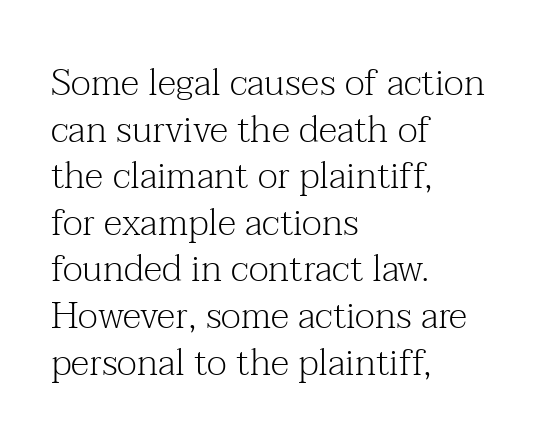
Q: Is the text bold? A: No.
Q: Is the text italic (slanted)? A: No, it is upright.
Q: Is the typeface a serif or a sans-serif typeface? A: Serif.
Q: Is the text underlined? A: No.
Q: How is the paragraph aligned? A: Left-aligned.
Q: Is the spacing between letters normal or unusually wide? A: Normal.
Q: Is the spacing between lines tight, normal or loose? A: Normal.
Q: Width (condensed, normal, or wide)? A: Normal.
Q: Stroke contrast? A: Medium.
Q: x-height? A: Medium.
Q: Monospaced? A: No.
